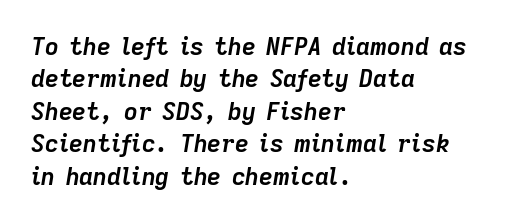
Q: Is the text bold? A: Yes.
Q: Is the text italic (slanted)? A: Yes, it leans right by about 9 degrees.
Q: Is the text underlined? A: No.
Q: How is the paragraph aligned? A: Left-aligned.
Q: Is the spacing between letters normal or unusually wide? A: Normal.
Q: Is the spacing between lines tight, normal or loose? A: Normal.
